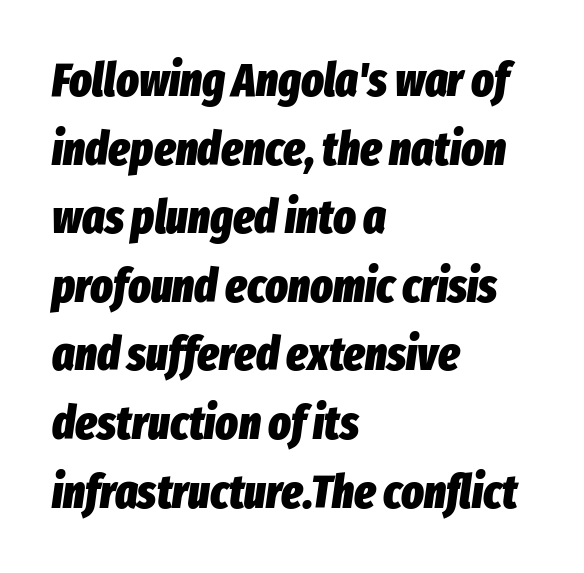
The image shows 47 px heavy, condensed type, italic (leaning right); set left-aligned, normal line spacing (1.46x), normal letter spacing, not underlined; low stroke contrast and a medium x-height.
